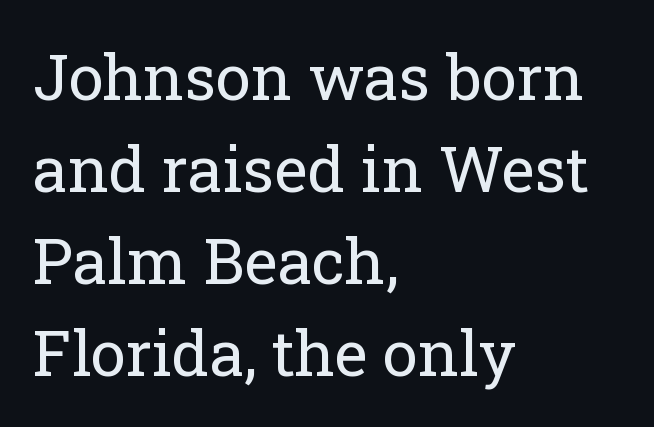
{"serif": "yes", "italic": "no", "bold": "no", "weight": "regular", "width": "normal", "stroke_contrast": "low", "x_height": "medium", "monospaced": "no", "underline": "no", "align": "left", "line_spacing": "normal", "line_spacing_ratio": 1.46, "letter_spacing": "normal", "letter_spacing_em": 0.0, "glyph_px": 63}
